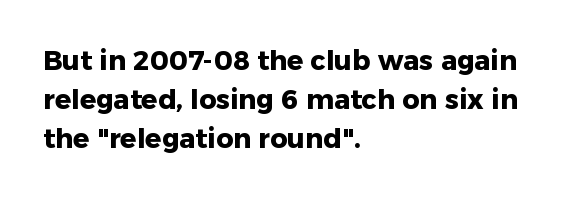
The typography opts for an upright posture over an oblique one. The face used here has the dense, thick strokes of a bold. Words float on clear page, feet unadorned. The typesetter chose a ragged-right arrangement here.
